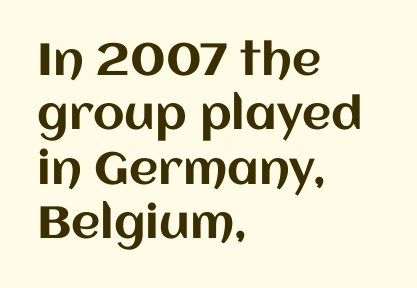
Q: Is the text italic (slanted)? A: No, it is upright.
Q: Is the text underlined? A: No.
Q: How is the paragraph aligned? A: Left-aligned.
Q: Is the spacing between letters normal or unusually wide? A: Normal.
Q: Width (condensed, normal, or wide)? A: Normal.
Q: Stroke contrast? A: Medium.
Q: x-height? A: Large.
Q: Monospaced? A: No.
